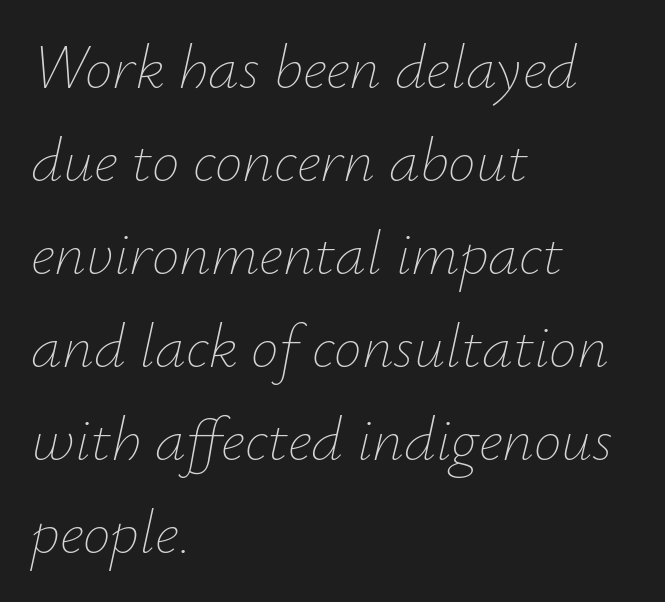
Do the characters align in a grid? No, the font is proportional. In terms of posture, this sample is oblique. The weight tops out at a normal text grade. This rendering features lettering with no underline.
